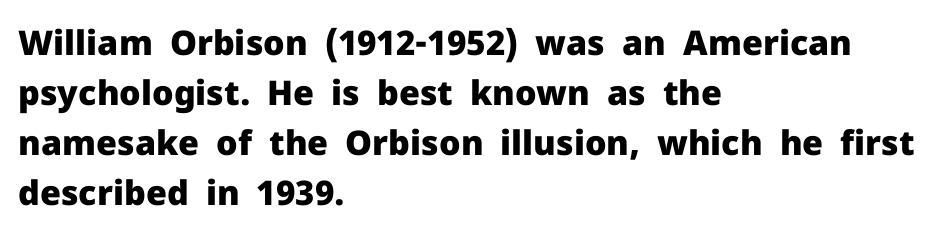
The image shows 34 px heavy sans-serif type, upright; set left-aligned, normal line spacing (1.47x), normal letter spacing, not underlined; low stroke contrast and a medium x-height.
